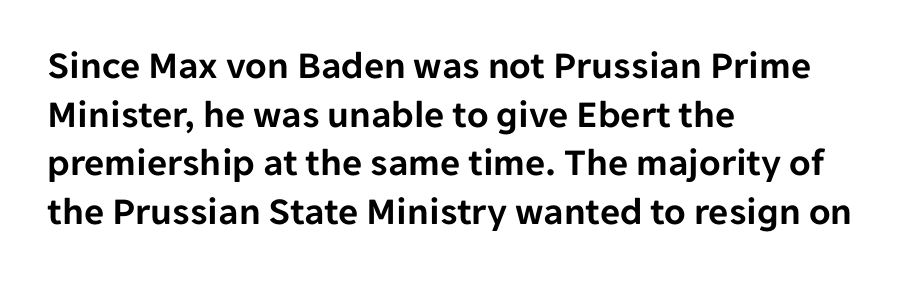
Q: Is the text italic (slanted)? A: No, it is upright.
Q: Is the typeface a serif or a sans-serif typeface? A: Sans-serif.
Q: Is the text underlined? A: No.
Q: How is the paragraph aligned? A: Left-aligned.
Q: Is the spacing between letters normal or unusually wide? A: Normal.
Q: Is the spacing between lines tight, normal or loose? A: Normal.
Q: Width (condensed, normal, or wide)? A: Normal.
Q: Stroke contrast? A: Low.
Q: x-height? A: Medium.
Q: Monospaced? A: No.
